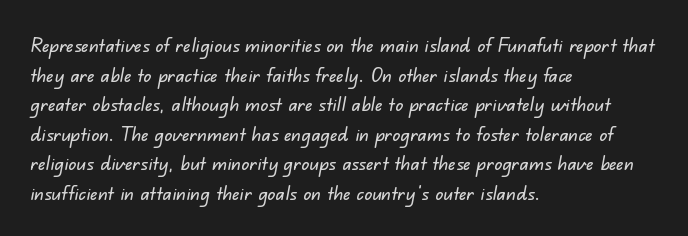
{"underline": "no", "align": "left", "line_spacing": "normal", "line_spacing_ratio": 1.48, "letter_spacing": "normal", "letter_spacing_em": 0.0, "glyph_px": 20}
